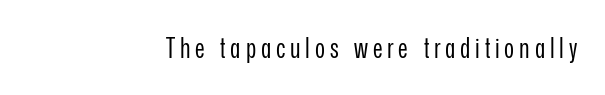
The image shows 27 px text type, upright; set right-aligned, not underlined.
